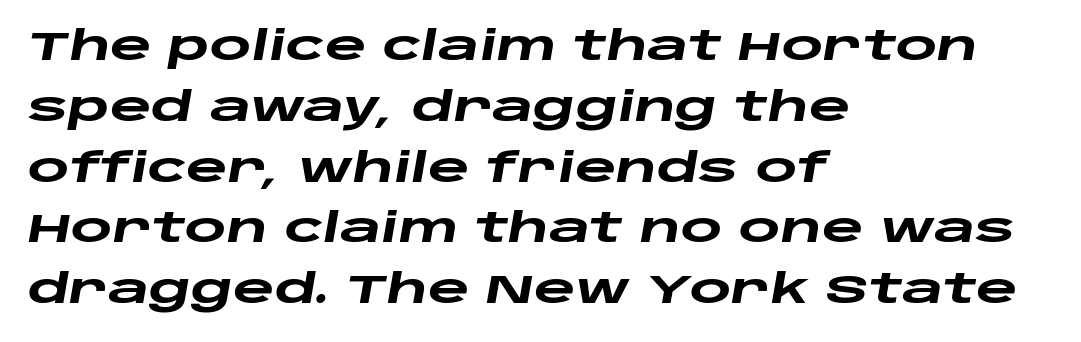
The rag falls on the right side of this text block. Italic? Definitely — the glyphs are oblique. In terms of leading, this rendering sits right in the middle. The glyphs have the mass of a bold cut. Lines of text with bare space underneath. Spacing verdict: proportional, widths tailored to each character.
